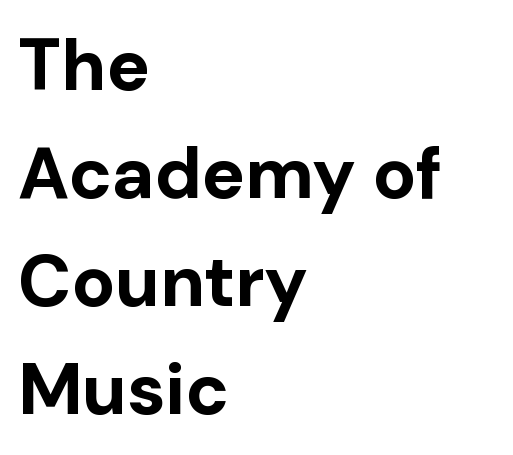
Q: Is the text bold? A: Yes.
Q: Is the text italic (slanted)? A: No, it is upright.
Q: Is the typeface a serif or a sans-serif typeface? A: Sans-serif.
Q: Is the text underlined? A: No.
Q: How is the paragraph aligned? A: Left-aligned.
Q: Is the spacing between letters normal or unusually wide? A: Normal.
Q: Is the spacing between lines tight, normal or loose? A: Normal.
Q: Width (condensed, normal, or wide)? A: Normal.
Q: Stroke contrast? A: Low.
Q: x-height? A: Medium.
Q: Monospaced? A: No.
